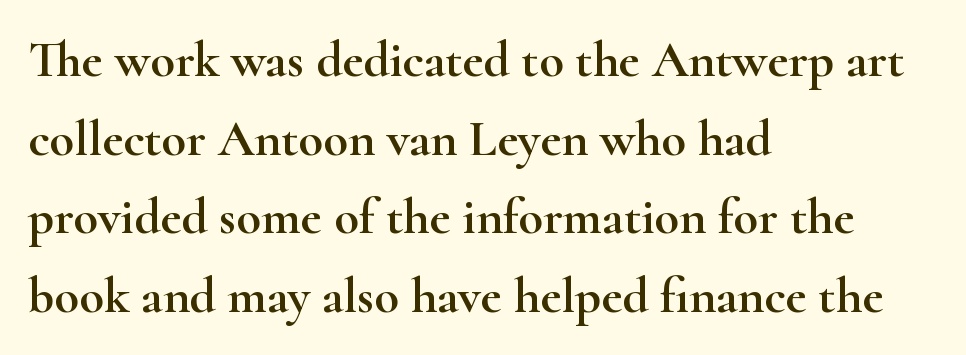
The image shows 51 px wide serif type, upright; set left-aligned, normal line spacing (1.54x), normal letter spacing, not underlined; high stroke contrast and a small x-height.
